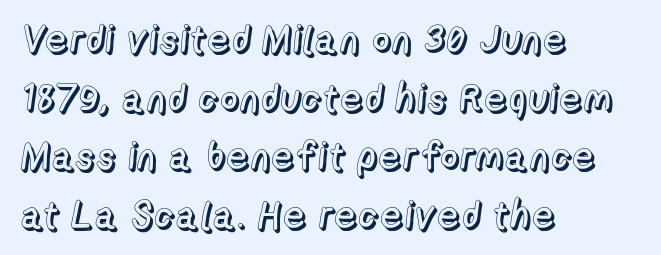
The image shows 38 px text type; set left-aligned, normal line spacing (1.54x), normal letter spacing, not underlined; a medium x-height.
